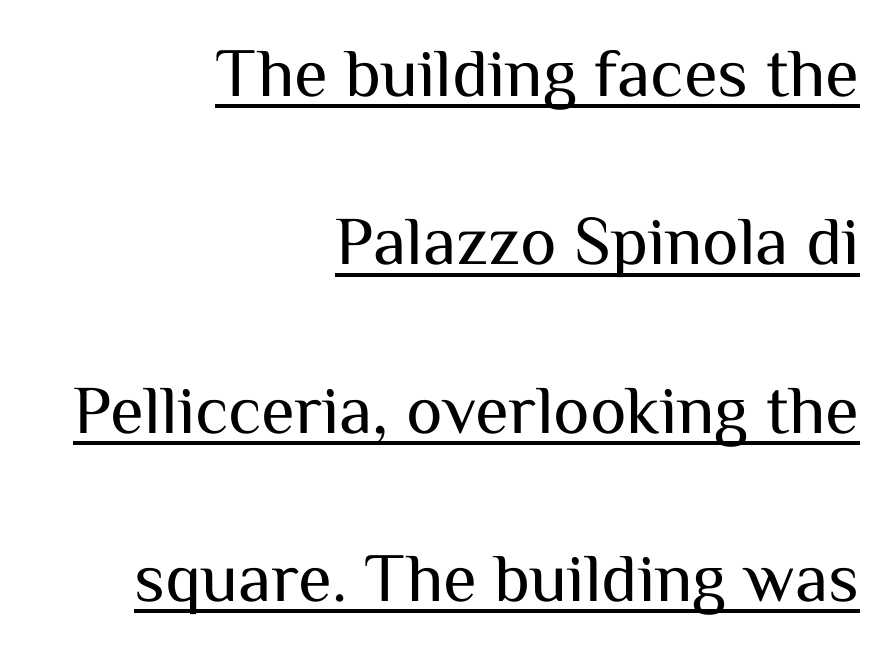
Q: Is the text bold? A: No.
Q: Is the text italic (slanted)? A: No, it is upright.
Q: Is the typeface a serif or a sans-serif typeface? A: Sans-serif.
Q: Is the text underlined? A: Yes.
Q: How is the paragraph aligned? A: Right-aligned.
Q: Is the spacing between letters normal or unusually wide? A: Normal.
Q: Is the spacing between lines tight, normal or loose? A: Loose.
Q: Width (condensed, normal, or wide)? A: Normal.
Q: Stroke contrast? A: Medium.
Q: x-height? A: Medium.
Q: Monospaced? A: No.
